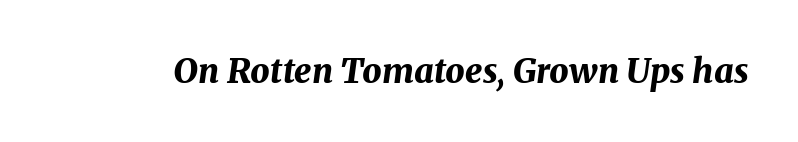
The image shows 34 px bold type, italic (leaning right); set normal letter spacing, not underlined; medium stroke contrast and a medium x-height.
